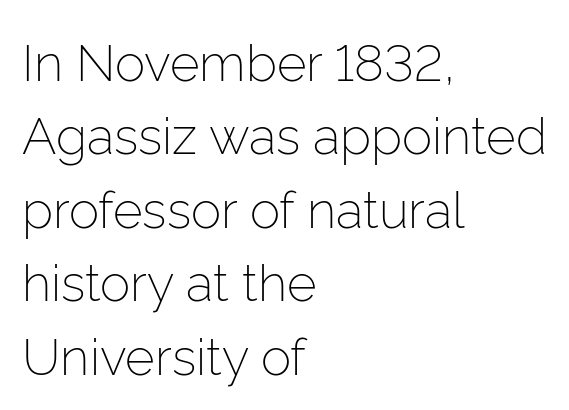
The image shows 51 px light sans-serif type, upright; set left-aligned, normal line spacing (1.44x), normal letter spacing, not underlined; low stroke contrast and a medium x-height.
